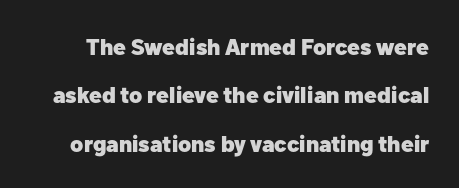
Q: Is the text bold? A: Yes.
Q: Is the text italic (slanted)? A: No, it is upright.
Q: Is the text underlined? A: No.
Q: Is the spacing between letters normal or unusually wide? A: Normal.
Q: Is the spacing between lines tight, normal or loose? A: Loose.
